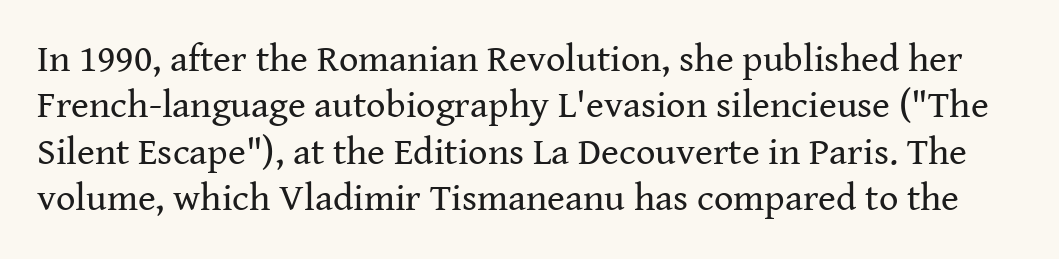
This sample uses a serif face. Is this a heavy cut? Hardly; it is regular or lighter. No word sits above an underline. Every stem runs plumb, perpendicular to the baseline. The horizontal fit of the characters is conventional and even. Spacing verdict: proportional, widths tailored to each character.
